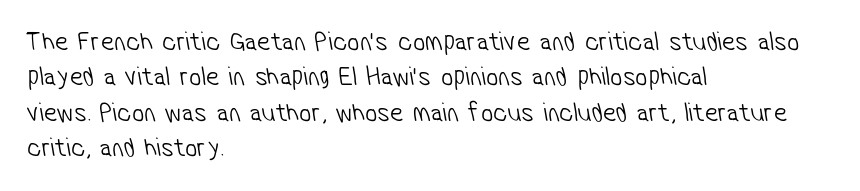
{"bold": "no", "underline": "no", "align": "left", "line_spacing": "normal", "line_spacing_ratio": 1.31, "letter_spacing": "normal", "letter_spacing_em": 0.0, "glyph_px": 27}
